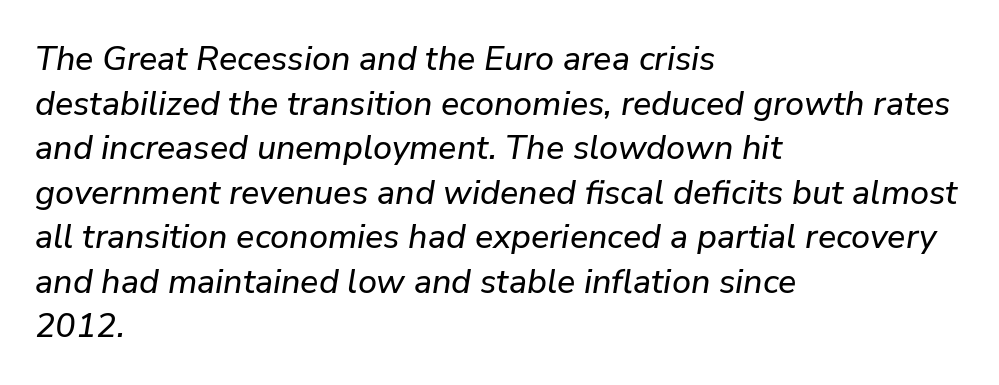
Varying glyph widths throughout — classic text-font behaviour. Quick note: interline space is typical. Posture: slanted. A bare baseline throughout the passage.
